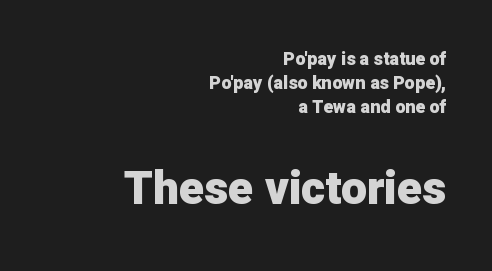
Q: Is the text bold? A: Yes.
Q: Is the text italic (slanted)? A: No, it is upright.
Q: Is the typeface a serif or a sans-serif typeface? A: Sans-serif.
Q: Is the text underlined? A: No.
Q: How is the paragraph aligned? A: Right-aligned.
Q: Is the spacing between letters normal or unusually wide? A: Normal.
Q: Is the spacing between lines tight, normal or loose? A: Normal.
Q: Which block of text is set in a larger size, the first (top) or the second (bottom)? A: The second (bottom) one.
Q: Width (condensed, normal, or wide)? A: Normal.
Q: Stroke contrast? A: Low.
Q: x-height? A: Medium.
Q: Monospaced? A: No.
